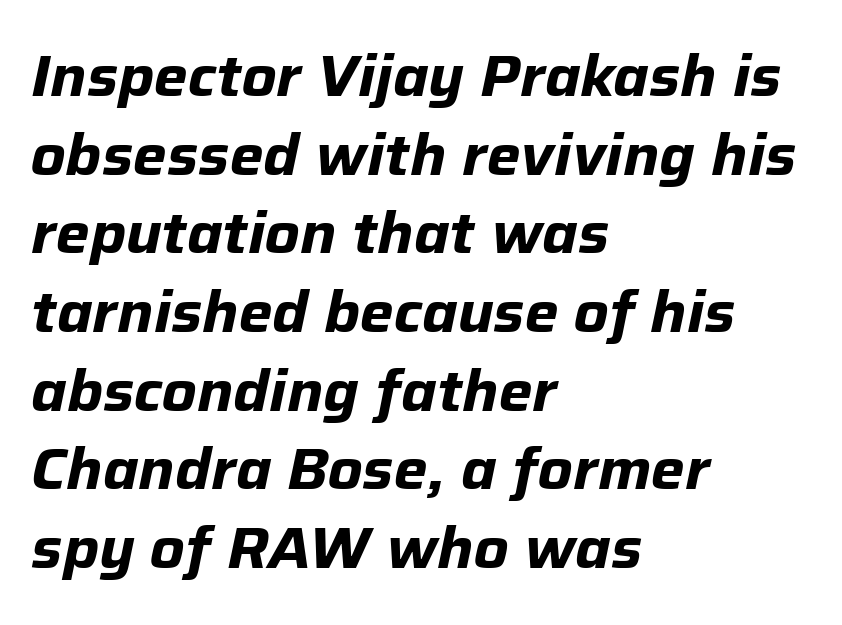
{"italic": "yes", "lean": "right", "slant_degrees": 12, "bold": "yes", "weight": "bold", "width": "normal", "stroke_contrast": "low", "x_height": "medium", "monospaced": "no", "underline": "no", "align": "left", "line_spacing": "normal", "line_spacing_ratio": 1.38, "letter_spacing": "normal", "letter_spacing_em": 0.0, "glyph_px": 57}
